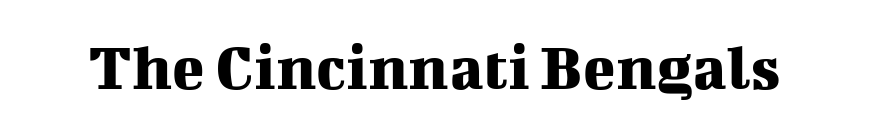
The image shows 67 px serif type, upright; set normal letter spacing, not underlined; medium stroke contrast and a medium x-height.
